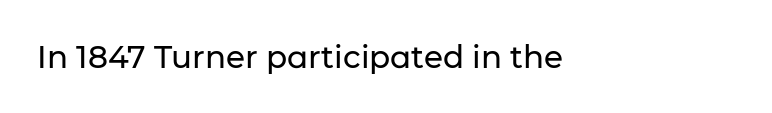
Q: Is the text italic (slanted)? A: No, it is upright.
Q: Is the typeface a serif or a sans-serif typeface? A: Sans-serif.
Q: Is the text underlined? A: No.
Q: Is the spacing between letters normal or unusually wide? A: Normal.
Q: Width (condensed, normal, or wide)? A: Normal.
Q: Stroke contrast? A: Low.
Q: x-height? A: Medium.
Q: Monospaced? A: No.
